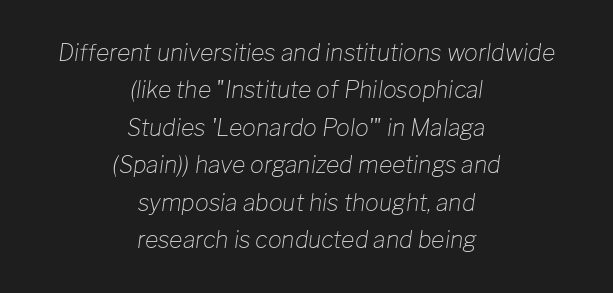
The image shows 23 px text type, italic (leaning right); set centered, normal line spacing (1.63x), normal letter spacing, not underlined.
